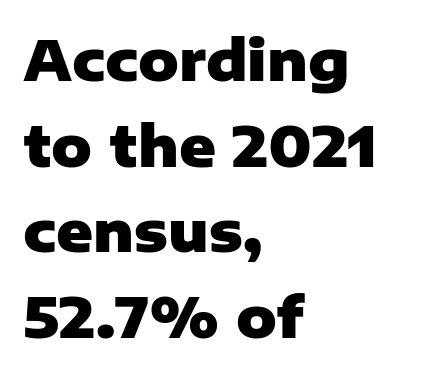
These lines keep a tight, regular rhythm from letter to letter. Caption: multi-line text, flush left, ragged right. Does the type have serifs? No, each stem ends abruptly. Every stem runs plumb, perpendicular to the baseline. Rows of type keep a routine distance in the vertical direction.
